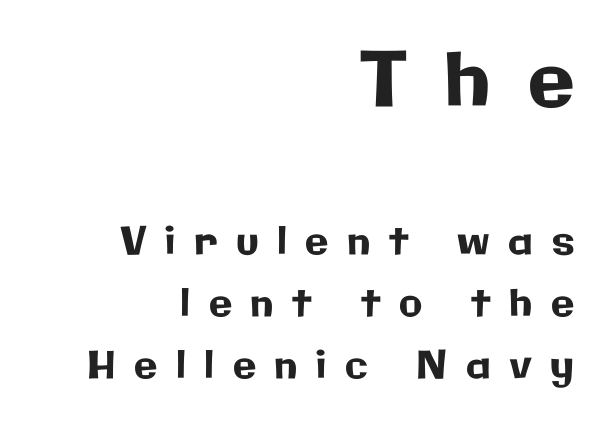
{"serif": "no", "italic": "no", "width": "normal", "stroke_contrast": "low", "x_height": "medium", "monospaced": "no", "underline": "no", "align": "right", "line_spacing": "normal", "line_spacing_ratio": 1.63, "letter_spacing": "wide", "letter_spacing_em": 0.49, "larger_block": "first", "size_ratio": 2.0, "glyph_px": 76}
